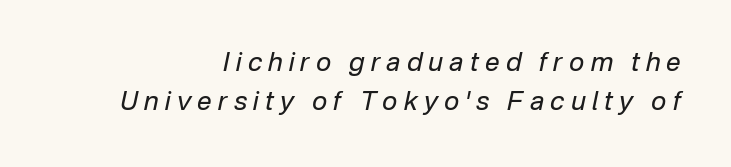
Q: Is the text bold? A: No.
Q: Is the text italic (slanted)? A: Yes, it leans right by about 12 degrees.
Q: Is the text underlined? A: No.
Q: How is the paragraph aligned? A: Right-aligned.
Q: Is the spacing between letters normal or unusually wide? A: Unusually wide.
Q: Is the spacing between lines tight, normal or loose? A: Normal.
